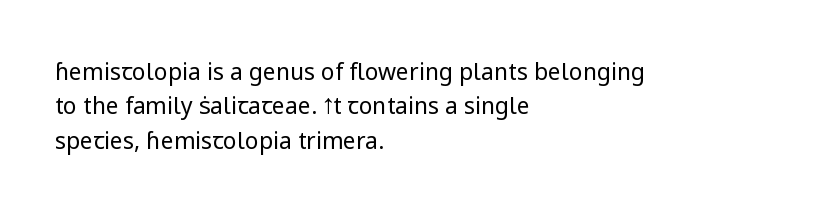
Q: Is the text bold? A: No.
Q: Is the text italic (slanted)? A: No, it is upright.
Q: Is the text underlined? A: No.
Q: How is the paragraph aligned? A: Left-aligned.
Q: Is the spacing between letters normal or unusually wide? A: Normal.
Q: Is the spacing between lines tight, normal or loose? A: Normal.
